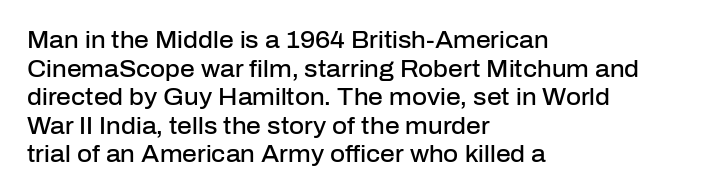
The passage shown is not underscored anywhere. On the weight axis this lands at semibold, roughly 600. Nothing unusual about the tracking: characters are spaced as the font intends. This is roman type, the default non-slanted kind. The paragraph has a hard left edge and a soft right edge.
